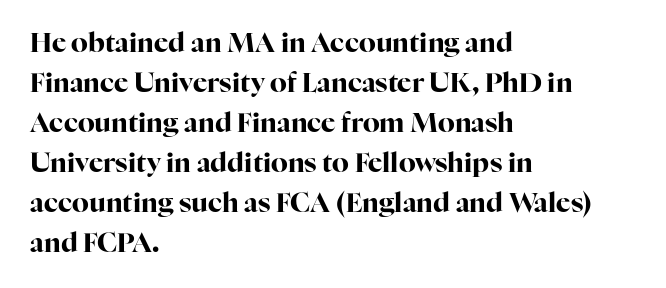
A student would call this left alignment; a typographer would say flush left, rag right. Lines of text with bare space underneath. Does the weight exceed regular? Yes, all the way to bold. Posture: vertical. The rows are spaced the way most documents space them. In terms of letterspacing, this is plain default setting.
